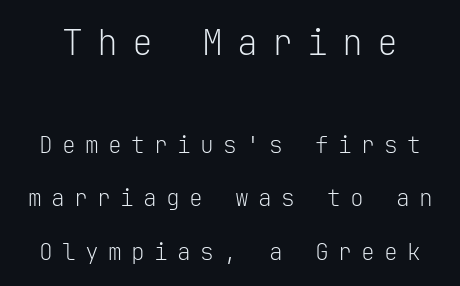
{"serif": "no", "italic": "no", "bold": "no", "weight": "light", "width": "normal", "stroke_contrast": "low", "x_height": "medium", "monospaced": "yes", "underline": "no", "line_spacing": "loose", "line_spacing_ratio": 2.33, "letter_spacing": "wide", "letter_spacing_em": 0.4, "larger_block": "first", "size_ratio": 1.52, "glyph_px": 35}
